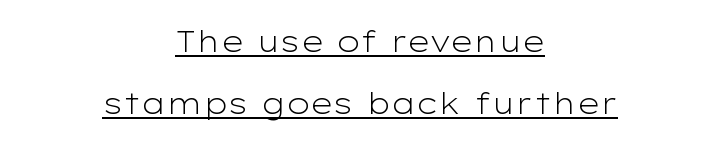
The image shows 29 px light, wide sans-serif type, upright; set centered, loose line spacing (2.15x), normal letter spacing, underlined; low stroke contrast and a medium x-height.
